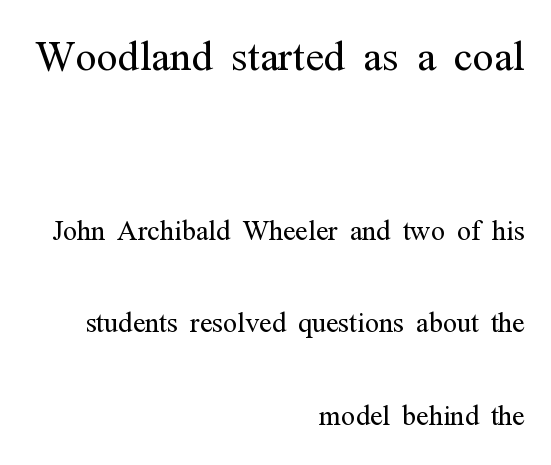
Q: Is the text bold? A: No.
Q: Is the text italic (slanted)? A: No, it is upright.
Q: Is the typeface a serif or a sans-serif typeface? A: Serif.
Q: Is the text underlined? A: No.
Q: How is the paragraph aligned? A: Right-aligned.
Q: Is the spacing between letters normal or unusually wide? A: Normal.
Q: Is the spacing between lines tight, normal or loose? A: Loose.
Q: Which block of text is set in a larger size, the first (top) or the second (bottom)? A: The first (top) one.
Q: Width (condensed, normal, or wide)? A: Condensed.
Q: Stroke contrast? A: Medium.
Q: x-height? A: Medium.
Q: Monospaced? A: No.
